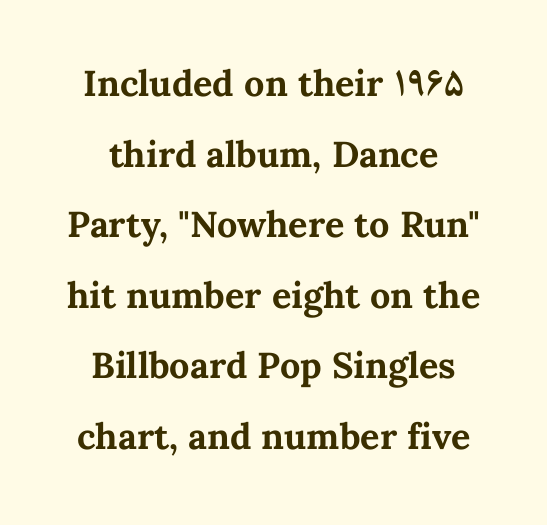
In terms of posture, this sample is upright. The lines are quadded center. In terms of leading, this rendering errs on the spacious side. The rendering uses natural spacing where letterforms have individual widths. Emphasis by weight is at full strength: bold.
